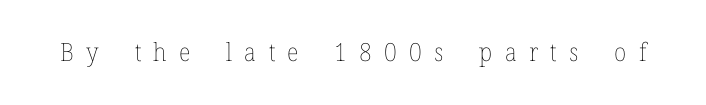
A roman cut, with each character standing at attention. Honestly, the letter spacing is so wide it's the main thing you notice. The strokes are not fattened; the text isn't bold. Only glyphs here, with clear space below each row.
